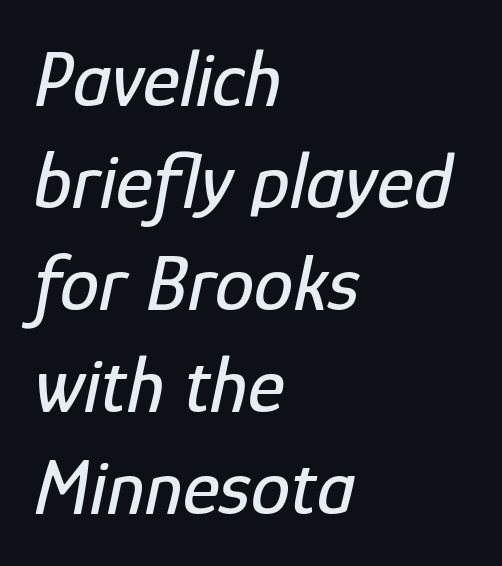
Q: Is the text italic (slanted)? A: Yes, it leans right by about 12 degrees.
Q: Is the text underlined? A: No.
Q: How is the paragraph aligned? A: Left-aligned.
Q: Is the spacing between letters normal or unusually wide? A: Normal.
Q: Is the spacing between lines tight, normal or loose? A: Normal.
Q: Width (condensed, normal, or wide)? A: Condensed.
Q: Stroke contrast? A: Low.
Q: x-height? A: Medium.
Q: Monospaced? A: No.
